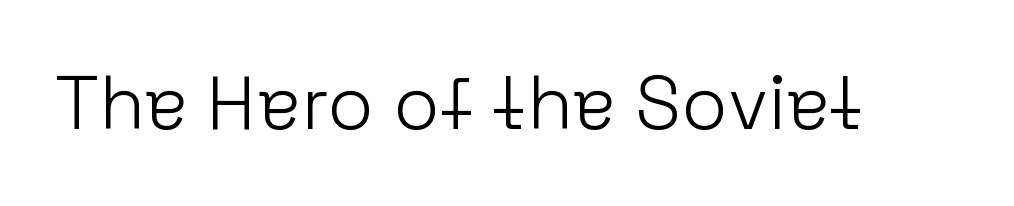
The image shows 75 px light sans-serif type, upright; set normal letter spacing, not underlined; low stroke contrast and a medium x-height.
